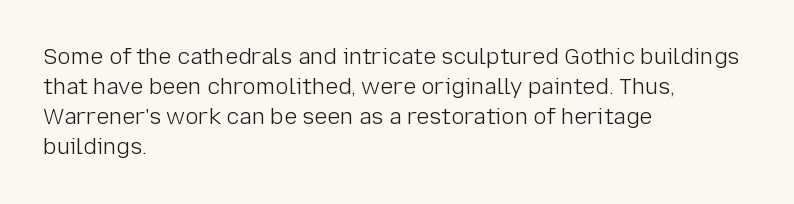
The image shows 22 px text type, upright; set left-aligned, normal line spacing (1.37x), normal letter spacing, not underlined.
